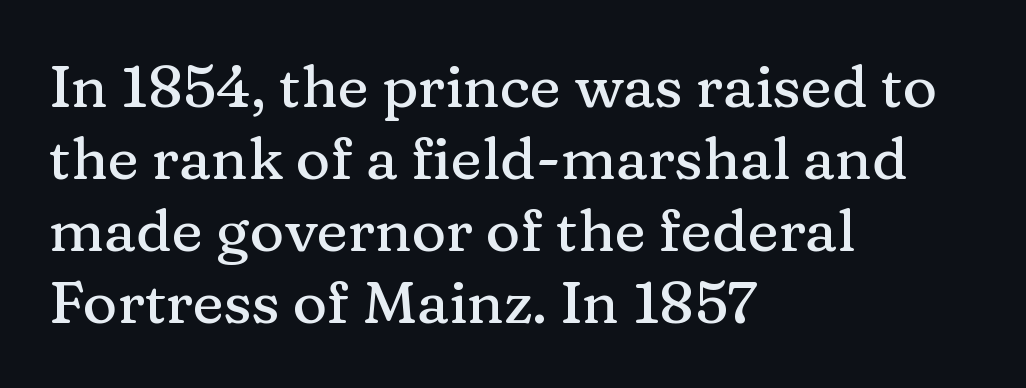
Q: Is the text italic (slanted)? A: No, it is upright.
Q: Is the typeface a serif or a sans-serif typeface? A: Serif.
Q: Is the text underlined? A: No.
Q: How is the paragraph aligned? A: Left-aligned.
Q: Is the spacing between letters normal or unusually wide? A: Normal.
Q: Width (condensed, normal, or wide)? A: Normal.
Q: Stroke contrast? A: Medium.
Q: x-height? A: Medium.
Q: Monospaced? A: No.
